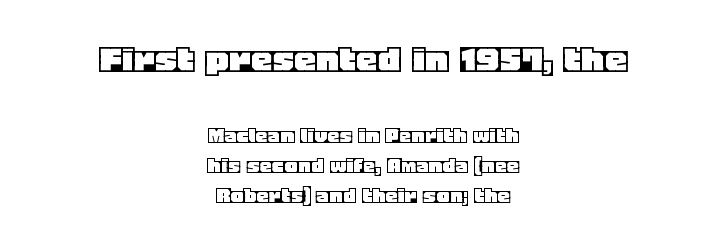
{"italic": "no", "width": "normal", "x_height": "large", "monospaced": "no", "underline": "no", "align": "center", "line_spacing_ratio": 1.2, "letter_spacing": "normal", "letter_spacing_em": 0.0, "larger_block": "first", "size_ratio": 1.76, "glyph_px": 44}
